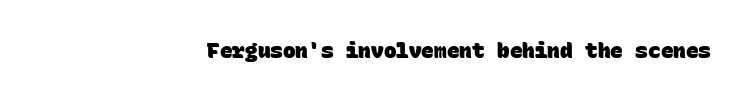
{"bold": "yes", "underline": "no", "align": "right", "letter_spacing": "normal", "letter_spacing_em": 0.0, "glyph_px": 21}
